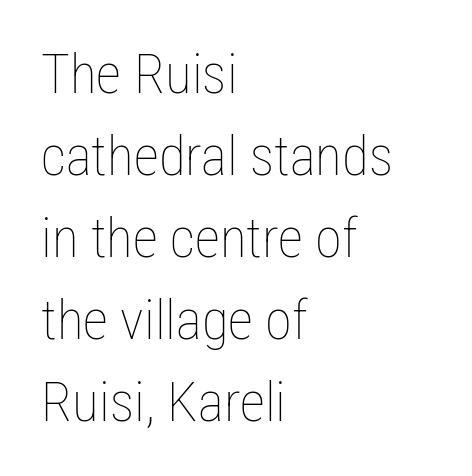
{"italic": "no", "bold": "no", "weight": "thin", "width": "condensed", "stroke_contrast": "low", "x_height": "medium", "monospaced": "no", "underline": "no", "align": "left", "line_spacing": "normal", "line_spacing_ratio": 1.49, "letter_spacing": "normal", "letter_spacing_em": 0.0, "glyph_px": 55}
